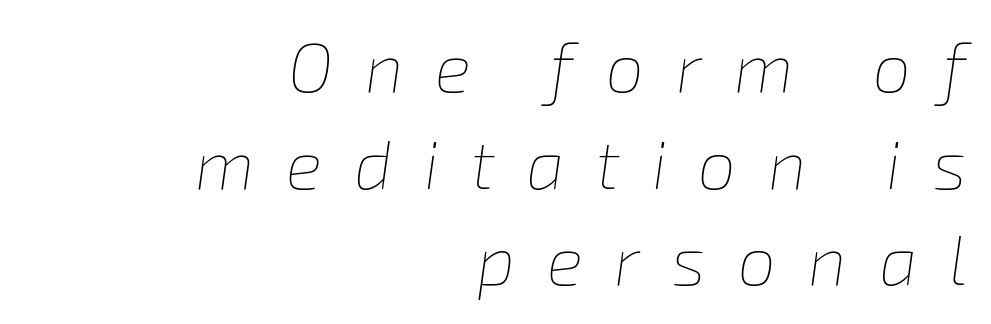
The image shows 68 px thin type, italic (leaning right); set right-aligned, normal line spacing (1.42x), unusually wide letter spacing (+0.47 em), not underlined; low stroke contrast and a medium x-height.
